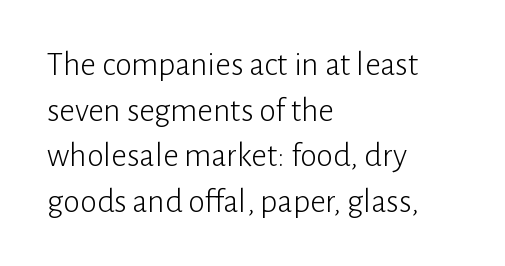
There is no visible air inserted between adjacent glyphs. Think of a printed novel: that variable character pitch is what you see here. Successive baselines arrive at the customary interval. This is sans-serif lettering, the kind often seen on screens and signage.
